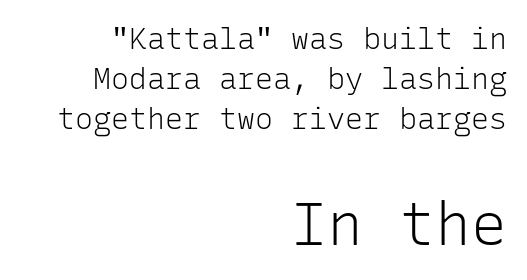
Q: Is the text bold? A: No.
Q: Is the text italic (slanted)? A: No, it is upright.
Q: Is the typeface a serif or a sans-serif typeface? A: Sans-serif.
Q: Is the text underlined? A: No.
Q: How is the paragraph aligned? A: Right-aligned.
Q: Is the spacing between letters normal or unusually wide? A: Normal.
Q: Is the spacing between lines tight, normal or loose? A: Normal.
Q: Which block of text is set in a larger size, the first (top) or the second (bottom)? A: The second (bottom) one.
Q: Width (condensed, normal, or wide)? A: Normal.
Q: Stroke contrast? A: Low.
Q: x-height? A: Medium.
Q: Monospaced? A: Yes.
